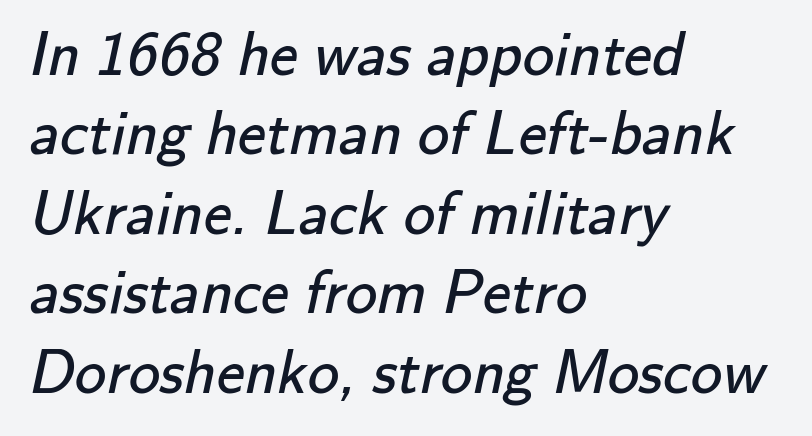
{"serif": "no", "bold": "no", "weight": "regular", "width": "normal", "stroke_contrast": "low", "x_height": "small", "monospaced": "no", "underline": "no", "align": "left", "line_spacing": "normal", "line_spacing_ratio": 1.26, "letter_spacing": "normal", "letter_spacing_em": 0.0, "glyph_px": 63}
